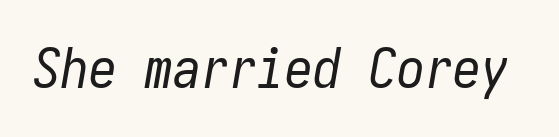
Q: Is the text bold? A: No.
Q: Is the text italic (slanted)? A: Yes, it leans right by about 10 degrees.
Q: Is the text underlined? A: No.
Q: Is the spacing between letters normal or unusually wide? A: Normal.
Q: Width (condensed, normal, or wide)? A: Condensed.
Q: Stroke contrast? A: Low.
Q: x-height? A: Medium.
